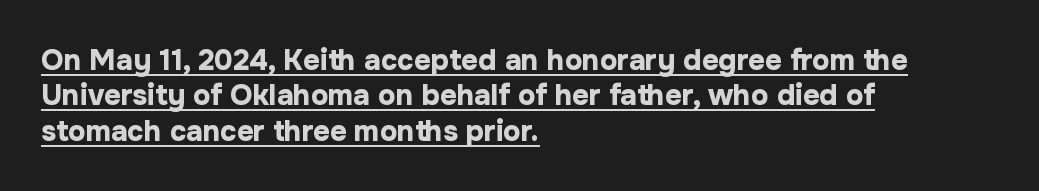
{"serif": "no", "italic": "no", "bold": "yes", "weight": "bold", "width": "normal", "stroke_contrast": "low", "x_height": "medium", "monospaced": "no", "underline": "yes", "align": "left", "line_spacing_ratio": 1.22, "letter_spacing": "normal", "letter_spacing_em": 0.0, "glyph_px": 29}
